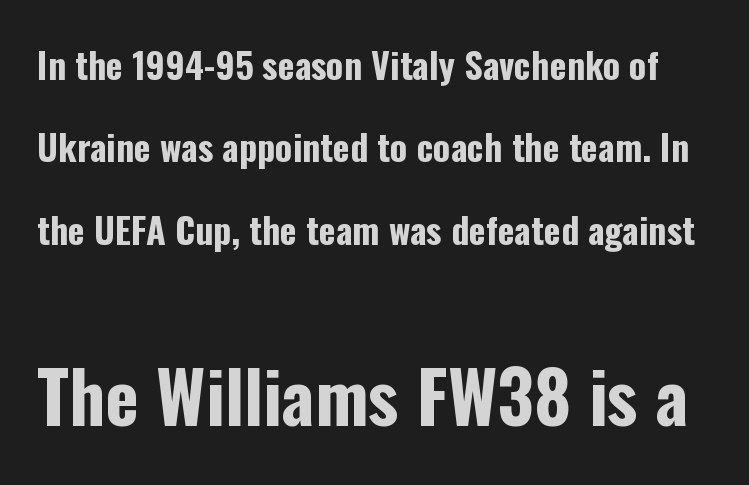
Q: Is the text bold? A: Yes.
Q: Is the text italic (slanted)? A: No, it is upright.
Q: Is the typeface a serif or a sans-serif typeface? A: Sans-serif.
Q: Is the text underlined? A: No.
Q: Is the spacing between letters normal or unusually wide? A: Normal.
Q: Is the spacing between lines tight, normal or loose? A: Loose.
Q: Which block of text is set in a larger size, the first (top) or the second (bottom)? A: The second (bottom) one.
Q: Width (condensed, normal, or wide)? A: Condensed.
Q: Stroke contrast? A: Low.
Q: x-height? A: Medium.
Q: Monospaced? A: No.
